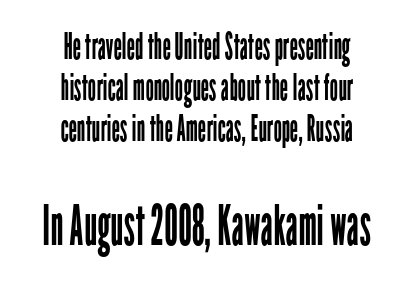
{"serif": "no", "italic": "no", "bold": "no", "weight": "regular", "width": "condensed", "stroke_contrast": "low", "x_height": "medium", "monospaced": "no", "underline": "no", "align": "center", "line_spacing": "tight", "line_spacing_ratio": 1.11, "letter_spacing": "normal", "letter_spacing_em": 0.0, "larger_block": "second", "size_ratio": 1.51, "glyph_px": 56}
